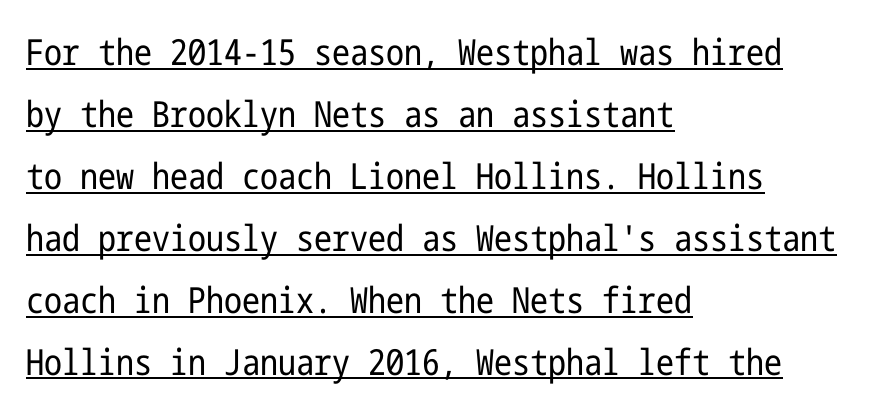
{"serif": "no", "italic": "no", "bold": "no", "weight": "regular", "width": "condensed", "stroke_contrast": "low", "x_height": "medium", "underline": "yes", "align": "left", "line_spacing_ratio": 1.72, "letter_spacing": "normal", "letter_spacing_em": 0.0, "glyph_px": 36}
